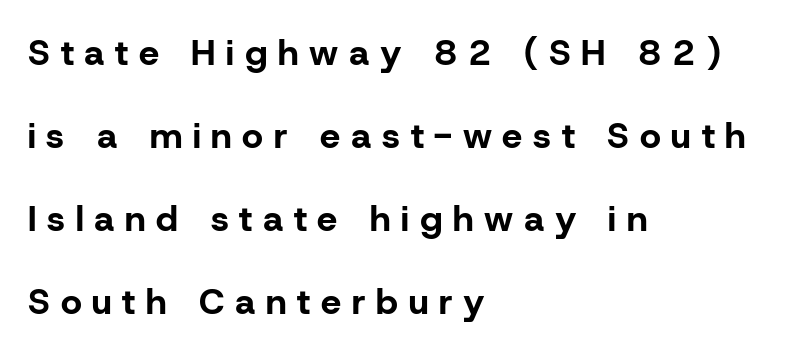
The image shows 36 px bold sans-serif type, upright; set left-aligned, loose line spacing (2.31x), unusually wide letter spacing (+0.3 em), not underlined; low stroke contrast and a medium x-height.
